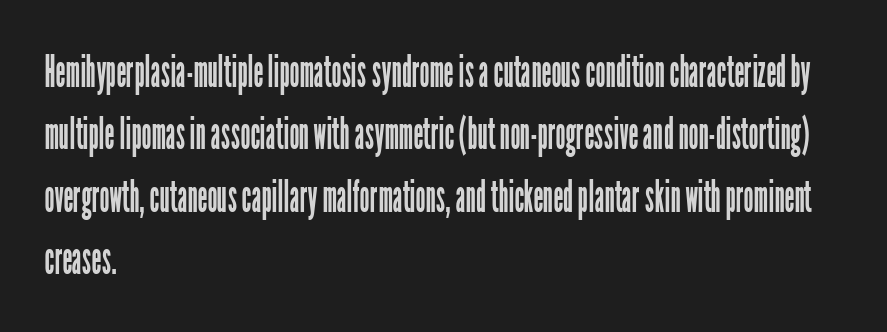
Q: Is the text bold? A: No.
Q: Is the text italic (slanted)? A: No, it is upright.
Q: Is the typeface a serif or a sans-serif typeface? A: Sans-serif.
Q: Is the text underlined? A: No.
Q: How is the paragraph aligned? A: Left-aligned.
Q: Is the spacing between letters normal or unusually wide? A: Normal.
Q: Is the spacing between lines tight, normal or loose? A: Normal.
Q: Width (condensed, normal, or wide)? A: Condensed.
Q: Stroke contrast? A: Low.
Q: x-height? A: Medium.
Q: Monospaced? A: No.
